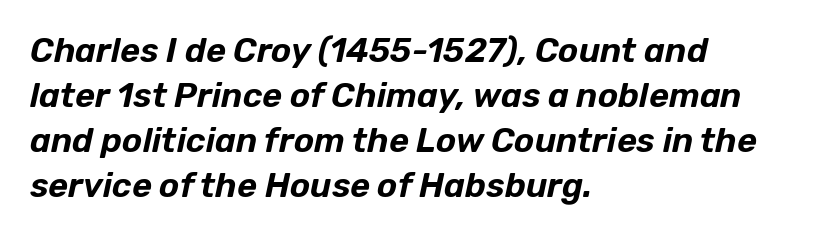
Leading: standard. A typesetter would call this proportional, since set widths differ per character. Lines of text with bare space underneath. In CSS terms this would be text-align: left. Spacing between characters is what you'd get straight out of the box. Yep, that's italic — everything's leaning.
